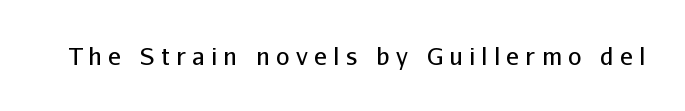
Q: Is the text bold? A: No.
Q: Is the text italic (slanted)? A: No, it is upright.
Q: Is the text underlined? A: No.
Q: Is the spacing between letters normal or unusually wide? A: Unusually wide.
